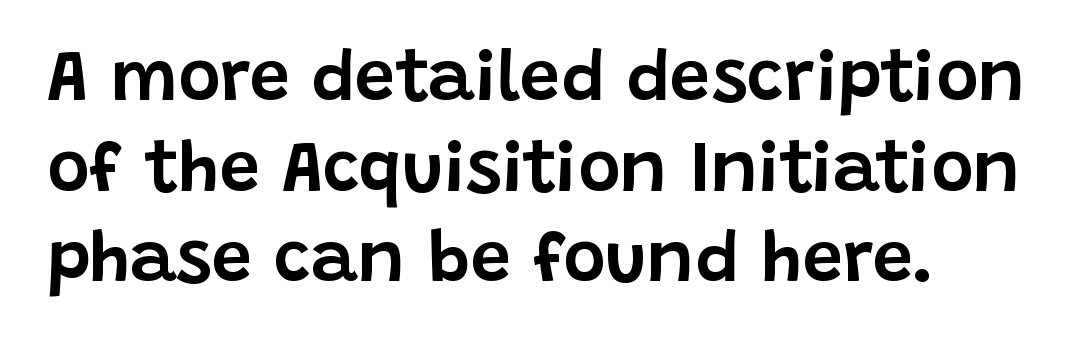
{"serif": "no", "italic": "no", "width": "normal", "stroke_contrast": "low", "x_height": "large", "monospaced": "no", "underline": "no", "align": "left", "line_spacing": "normal", "line_spacing_ratio": 1.26, "letter_spacing": "normal", "letter_spacing_em": 0.0, "glyph_px": 72}
